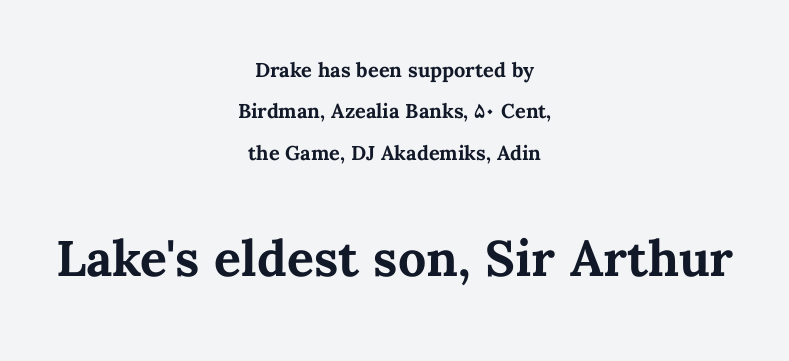
Q: Is the text bold? A: Yes.
Q: Is the text italic (slanted)? A: No, it is upright.
Q: Is the text underlined? A: No.
Q: How is the paragraph aligned? A: Centered.
Q: Is the spacing between letters normal or unusually wide? A: Normal.
Q: Is the spacing between lines tight, normal or loose? A: Loose.
Q: Which block of text is set in a larger size, the first (top) or the second (bottom)? A: The second (bottom) one.
Q: Width (condensed, normal, or wide)? A: Normal.
Q: Stroke contrast? A: Medium.
Q: x-height? A: Medium.
Q: Monospaced? A: No.
